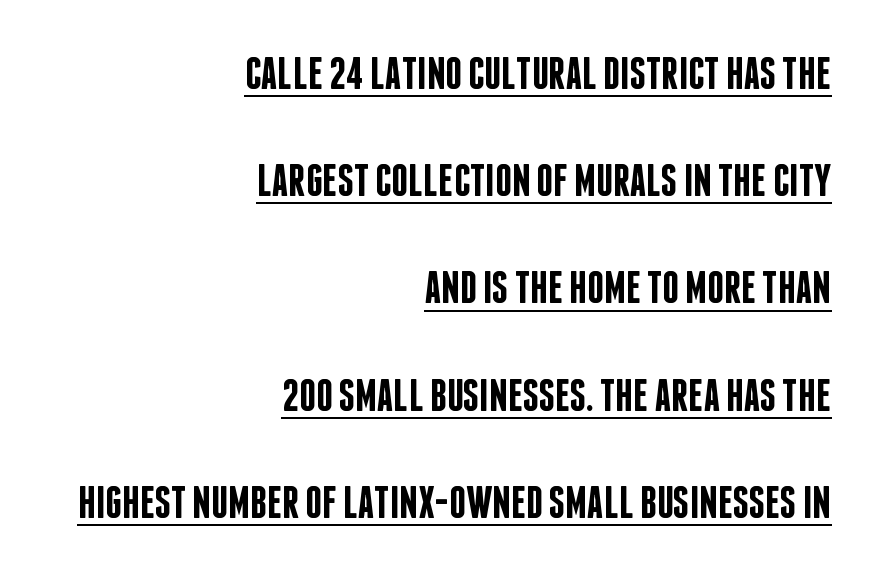
The rendering uses the underline text-decoration. Typeset ragged left — the right edge is the straight one. The tracking reads as untouched default to a designer's eye. Here the designer chose a conventional face with non-uniform glyph widths. These lines carry some extra weight — a demibold, not a full bold. The space between consecutive lines is lavish.
